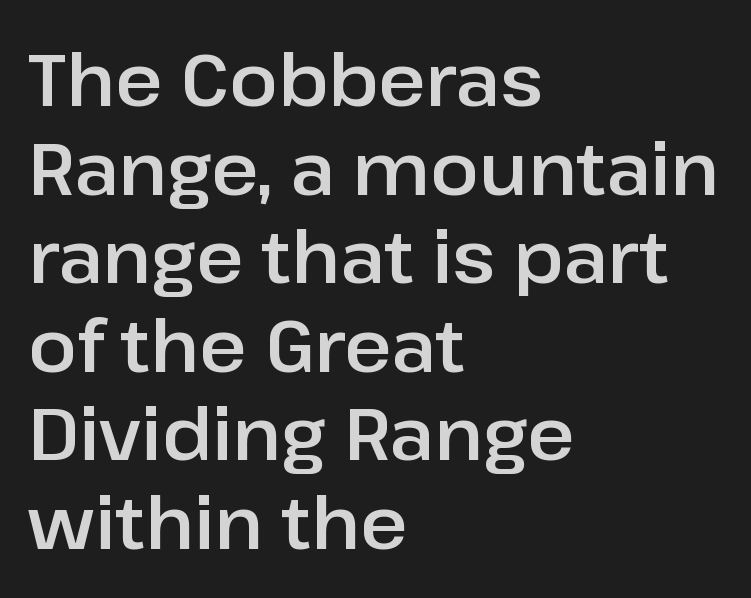
Q: Is the text italic (slanted)? A: No, it is upright.
Q: Is the typeface a serif or a sans-serif typeface? A: Sans-serif.
Q: Is the text underlined? A: No.
Q: How is the paragraph aligned? A: Left-aligned.
Q: Is the spacing between letters normal or unusually wide? A: Normal.
Q: Width (condensed, normal, or wide)? A: Normal.
Q: Stroke contrast? A: Low.
Q: x-height? A: Medium.
Q: Monospaced? A: No.
